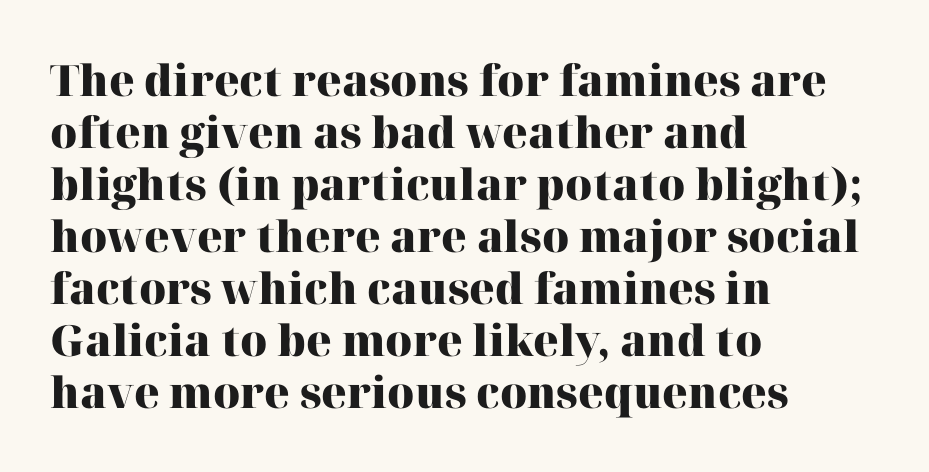
The image shows 43 px heavy serif type, upright; set left-aligned, line spacing 1.21x, normal letter spacing, not underlined; high stroke contrast and a medium x-height.
